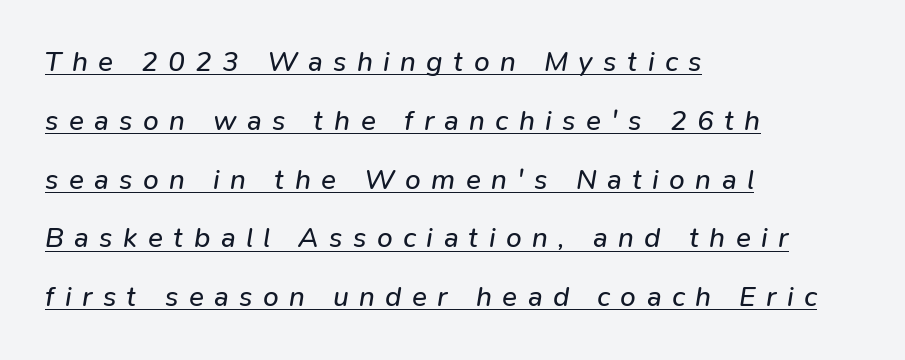
Q: Is the text bold? A: No.
Q: Is the text italic (slanted)? A: Yes, it leans right by about 9 degrees.
Q: Is the text underlined? A: Yes.
Q: How is the paragraph aligned? A: Left-aligned.
Q: Is the spacing between letters normal or unusually wide? A: Unusually wide.
Q: Is the spacing between lines tight, normal or loose? A: Loose.
Q: Width (condensed, normal, or wide)? A: Normal.
Q: Stroke contrast? A: Low.
Q: x-height? A: Medium.
Q: Monospaced? A: No.
